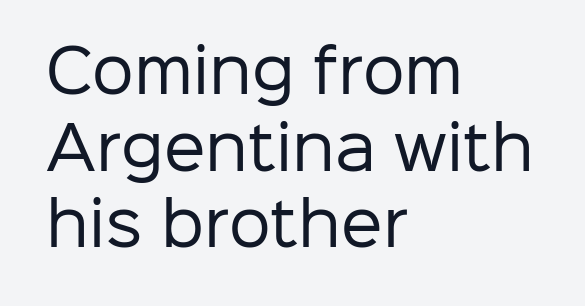
{"serif": "no", "italic": "no", "bold": "no", "weight": "regular", "width": "normal", "stroke_contrast": "low", "x_height": "medium", "monospaced": "no", "underline": "no", "align": "left", "line_spacing": "normal", "line_spacing_ratio": 1.3, "letter_spacing": "normal", "letter_spacing_em": 0.0, "glyph_px": 59}
